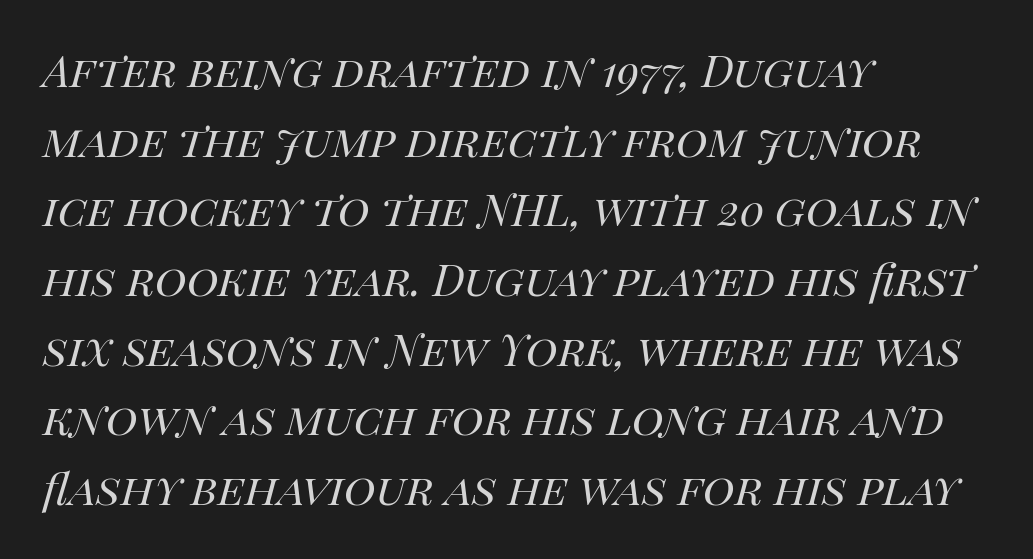
The image shows 54 px regular-weight type, italic (leaning right); set left-aligned, normal line spacing (1.29x), normal letter spacing, not underlined; high stroke contrast and a large x-height.
